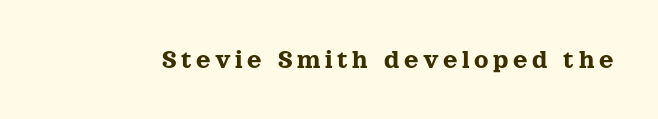
Q: Is the text italic (slanted)? A: No, it is upright.
Q: Is the typeface a serif or a sans-serif typeface? A: Serif.
Q: Is the text underlined? A: No.
Q: Width (condensed, normal, or wide)? A: Normal.
Q: x-height? A: Medium.
Q: Monospaced? A: No.
